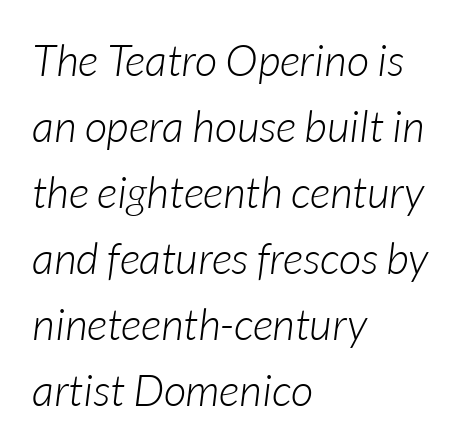
The image shows 44 px light type, italic (leaning right); set left-aligned, normal line spacing (1.5x), normal letter spacing, not underlined; low stroke contrast and a medium x-height.
